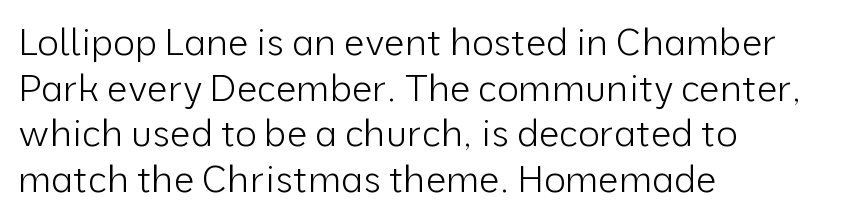
Q: Is the text bold? A: No.
Q: Is the text italic (slanted)? A: No, it is upright.
Q: Is the typeface a serif or a sans-serif typeface? A: Sans-serif.
Q: Is the text underlined? A: No.
Q: How is the paragraph aligned? A: Left-aligned.
Q: Is the spacing between letters normal or unusually wide? A: Normal.
Q: Width (condensed, normal, or wide)? A: Normal.
Q: Stroke contrast? A: Low.
Q: x-height? A: Medium.
Q: Monospaced? A: No.
